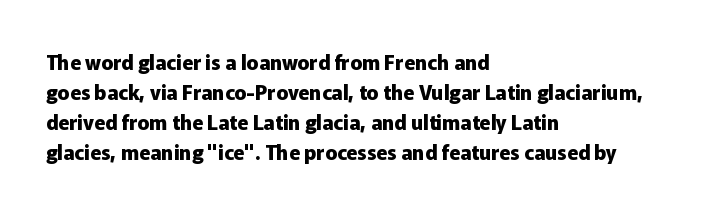
{"italic": "no", "bold": "yes", "underline": "no", "align": "left", "line_spacing": "normal", "line_spacing_ratio": 1.5, "letter_spacing": "normal", "letter_spacing_em": 0.0, "glyph_px": 20}
